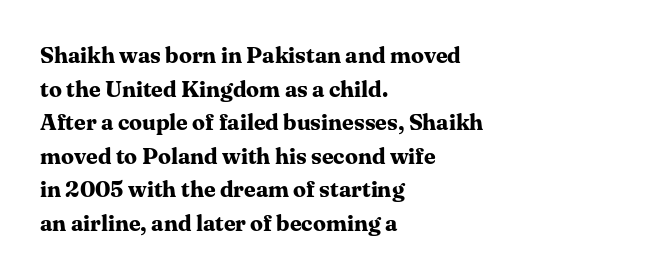
Each line starts at the same left margin while the right side varies. One glance says typical: line gaps are just what's usual. Nope, not italic — everything's standing straight. Plenty of ink on the page — the face is bold.
